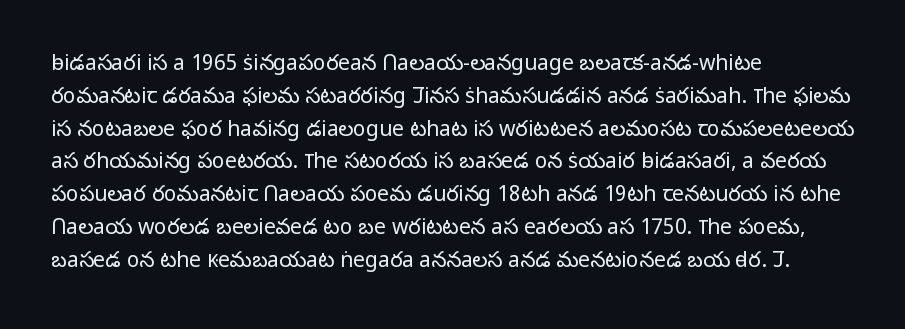
Q: Is the text bold? A: No.
Q: Is the text italic (slanted)? A: No, it is upright.
Q: Is the text underlined? A: No.
Q: How is the paragraph aligned? A: Left-aligned.
Q: Is the spacing between letters normal or unusually wide? A: Normal.
Q: Is the spacing between lines tight, normal or loose? A: Normal.
